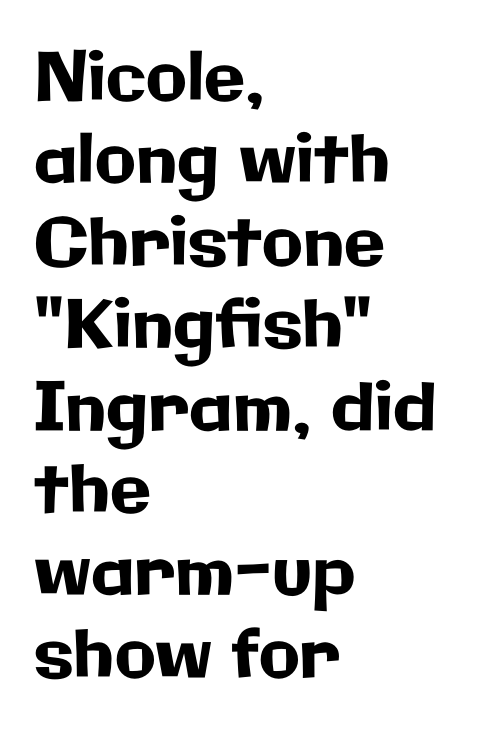
Q: Is the text italic (slanted)? A: No, it is upright.
Q: Is the typeface a serif or a sans-serif typeface? A: Sans-serif.
Q: Is the text underlined? A: No.
Q: How is the paragraph aligned? A: Left-aligned.
Q: Is the spacing between letters normal or unusually wide? A: Normal.
Q: Width (condensed, normal, or wide)? A: Normal.
Q: Stroke contrast? A: Low.
Q: x-height? A: Medium.
Q: Monospaced? A: No.
